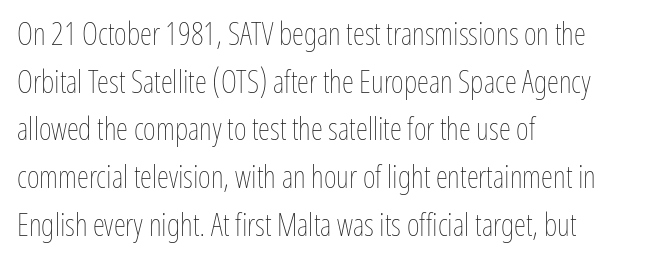
{"italic": "no", "bold": "no", "weight": "thin", "width": "condensed", "stroke_contrast": "low", "x_height": "medium", "monospaced": "no", "underline": "no", "align": "left", "line_spacing": "normal", "line_spacing_ratio": 1.54, "letter_spacing": "normal", "letter_spacing_em": 0.0, "glyph_px": 31}
